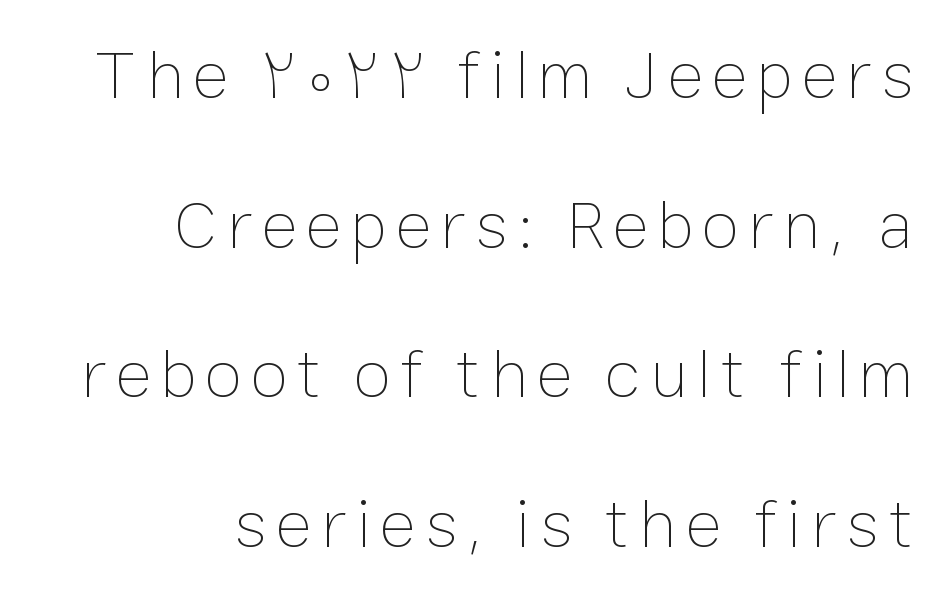
Q: Is the text bold? A: No.
Q: Is the text italic (slanted)? A: No, it is upright.
Q: Is the text underlined? A: No.
Q: How is the paragraph aligned? A: Right-aligned.
Q: Is the spacing between lines tight, normal or loose? A: Loose.
Q: Width (condensed, normal, or wide)? A: Normal.
Q: Stroke contrast? A: Low.
Q: x-height? A: Medium.
Q: Monospaced? A: No.
